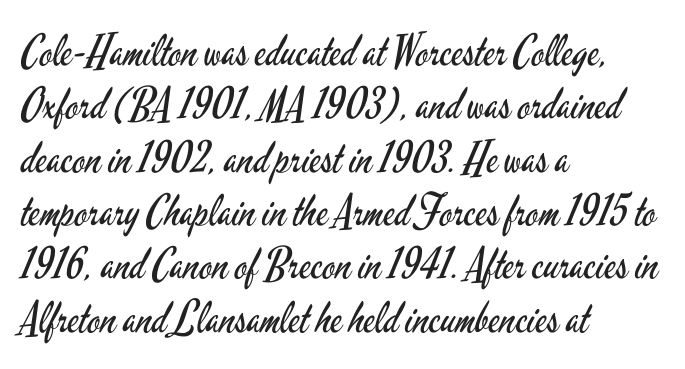
The image shows 43 px regular-weight, condensed sans-serif type; set left-aligned, line spacing 1.24x, normal letter spacing, not underlined; low stroke contrast and a small x-height.
